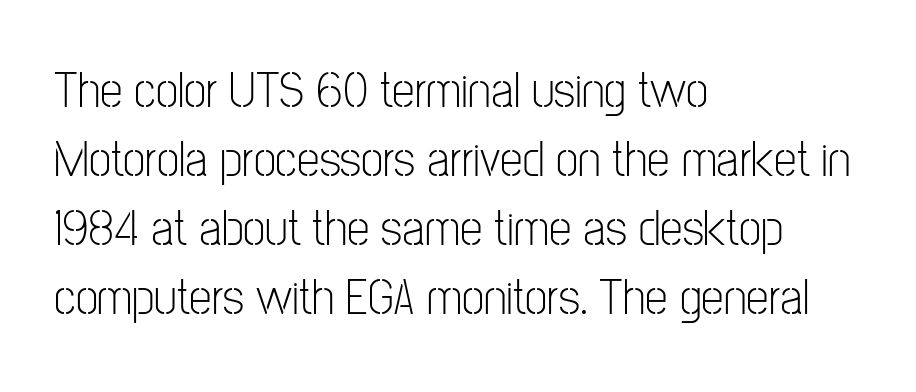
Every row of glyphs begins at an identical x-position on the left. Ordinary non-slanted type is in use. How would I describe the line gaps? Plain and ordinary. Compared with a typical body face, this is equally light or lighter still. Proportional: the letters do not fall into vertical columns. I'd call this a sans setting — the letters go barefoot.
